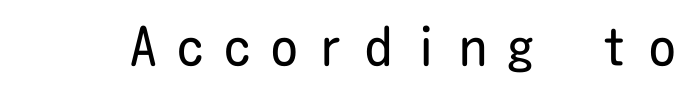
The image shows 53 px regular-weight, condensed sans-serif type, upright; set unusually wide letter spacing (+0.39 em), not underlined; low stroke contrast and a medium x-height.
